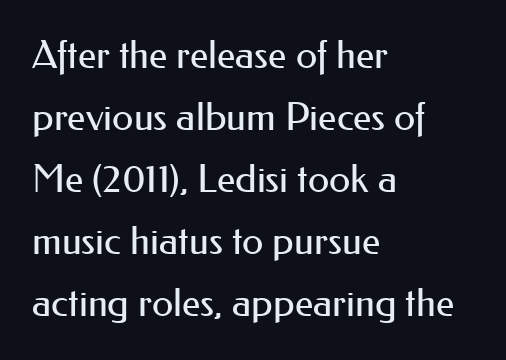
Every stem runs plumb, perpendicular to the baseline. Compared with a typical body face, this is equally light or lighter still. The characters display no serif detailing; their extremities are plain. Do the characters align in a grid? No, the font is proportional. Baseline-to-baseline distance is the conventional proportion of letter height.
